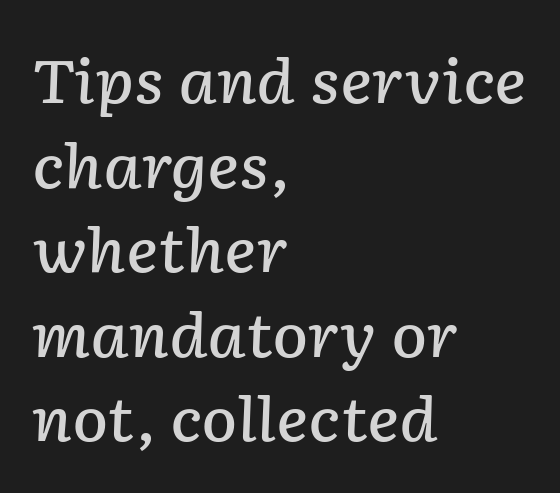
Q: Is the text bold? A: Semi-bold.
Q: Is the text italic (slanted)? A: Yes, it leans right by about 2 degrees.
Q: Is the text underlined? A: No.
Q: How is the paragraph aligned? A: Left-aligned.
Q: Is the spacing between letters normal or unusually wide? A: Normal.
Q: Is the spacing between lines tight, normal or loose? A: Normal.
Q: Width (condensed, normal, or wide)? A: Normal.
Q: Stroke contrast? A: Low.
Q: x-height? A: Medium.
Q: Monospaced? A: No.
